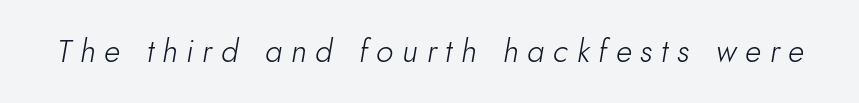
The image shows 31 px light type, italic (leaning right); set unusually wide letter spacing (+0.28 em), not underlined; low stroke contrast and a small x-height.
